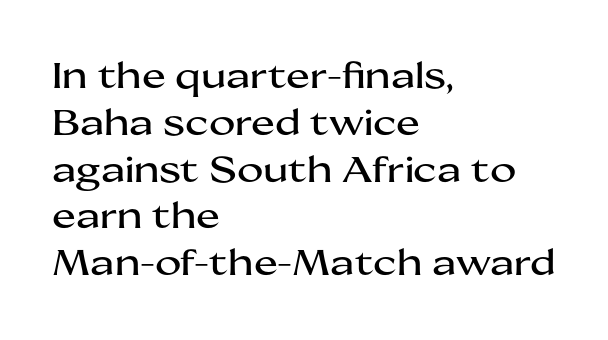
{"italic": "no", "width": "wide", "stroke_contrast": "medium", "x_height": "medium", "monospaced": "no", "underline": "no", "align": "left", "line_spacing": "normal", "line_spacing_ratio": 1.3, "letter_spacing": "normal", "letter_spacing_em": 0.0, "glyph_px": 36}
